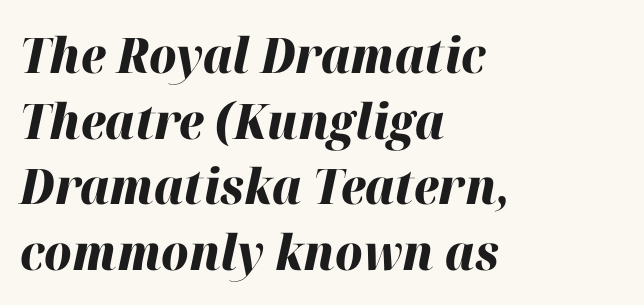
The image shows 49 px heavy type, italic (leaning right); set left-aligned, normal line spacing (1.34x), normal letter spacing, not underlined; high stroke contrast and a medium x-height.
